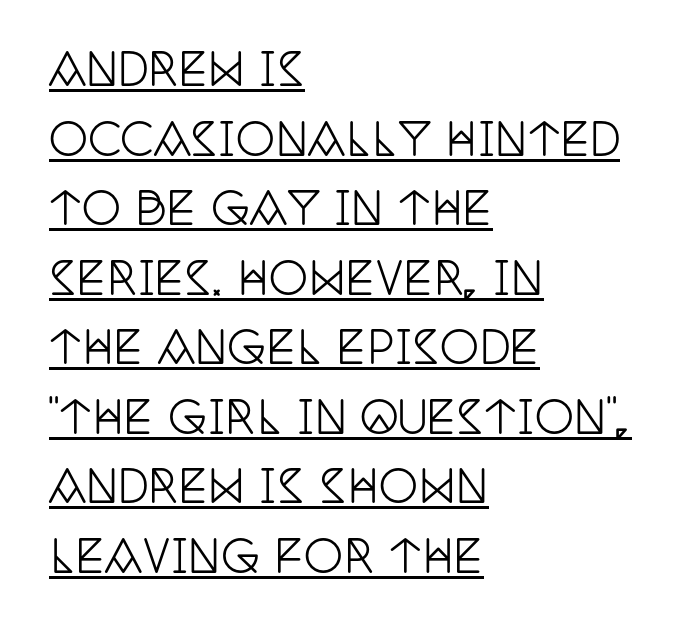
Summary of vertical rhythm: regular, with standard interline spacing. Proportional: the letters do not fall into vertical columns. Small tapered or slab feet sit at the stroke ends, so this counts as serif. Honestly, the underline is the first thing you notice here. The line texture is even and compact thanks to regular tracking. Teacher's note: observe the even left margin — that is flush-left alignment.
